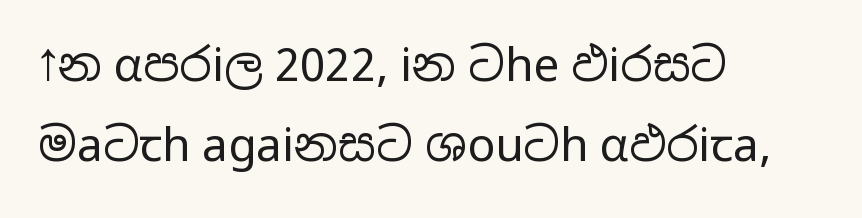
Q: Is the text bold? A: No.
Q: Is the text italic (slanted)? A: No, it is upright.
Q: Is the typeface a serif or a sans-serif typeface? A: Sans-serif.
Q: Is the text underlined? A: No.
Q: How is the paragraph aligned? A: Left-aligned.
Q: Is the spacing between letters normal or unusually wide? A: Normal.
Q: Width (condensed, normal, or wide)? A: Wide.
Q: Stroke contrast? A: Low.
Q: x-height? A: Medium.
Q: Monospaced? A: No.
